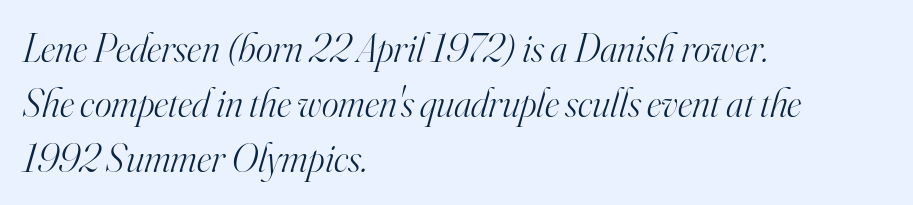
A quiet, ordinary-to-light weight characterises the typeface. Layout note: lines flush left. The strip under each line holds only bare page. Serif or sans? Serif — the stroke terminals have little feet.
